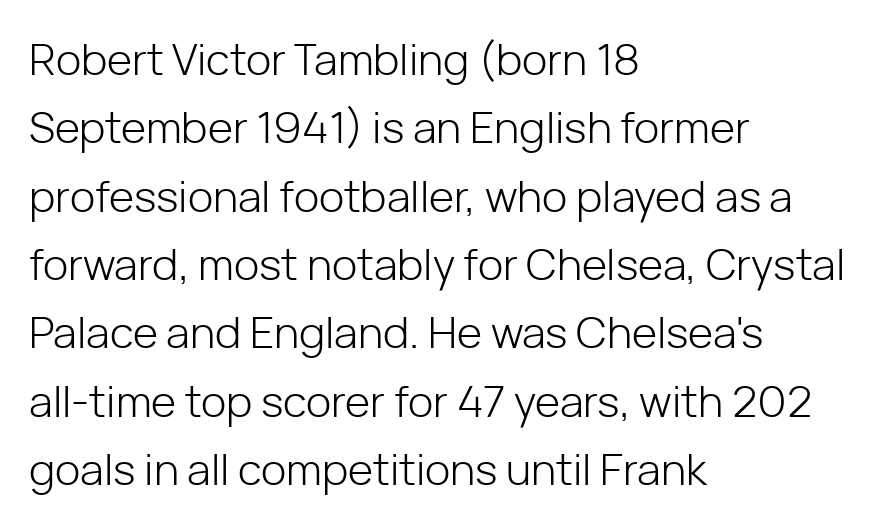
{"serif": "no", "italic": "no", "bold": "no", "weight": "light", "width": "normal", "stroke_contrast": "low", "x_height": "medium", "monospaced": "no", "underline": "no", "align": "left", "line_spacing": "normal", "line_spacing_ratio": 1.59, "letter_spacing": "normal", "letter_spacing_em": 0.0, "glyph_px": 43}
